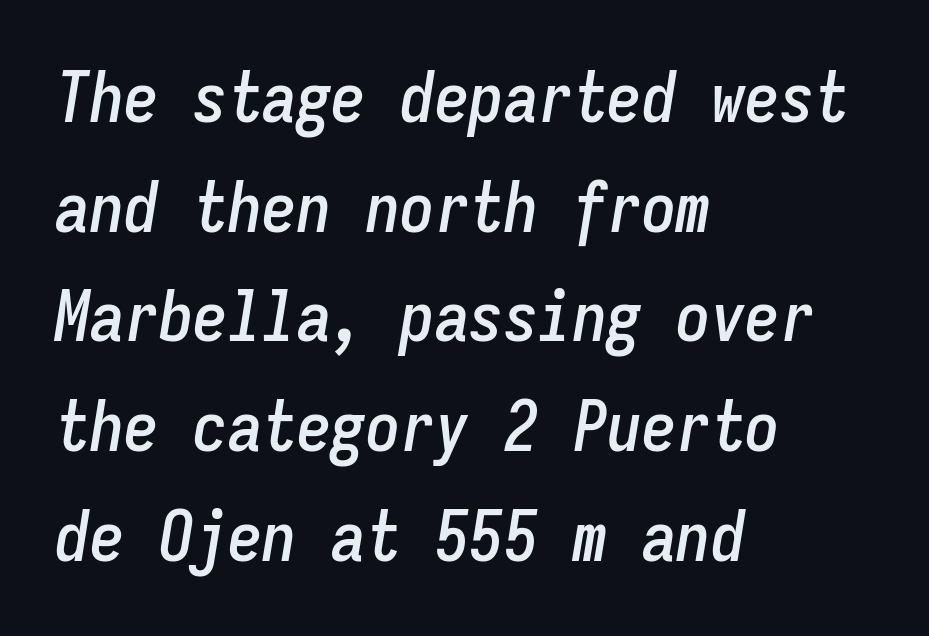
Q: Is the text italic (slanted)? A: Yes, it leans right by about 9 degrees.
Q: Is the text underlined? A: No.
Q: How is the paragraph aligned? A: Left-aligned.
Q: Is the spacing between letters normal or unusually wide? A: Normal.
Q: Is the spacing between lines tight, normal or loose? A: Normal.
Q: Width (condensed, normal, or wide)? A: Condensed.
Q: Stroke contrast? A: Low.
Q: x-height? A: Medium.
Q: Monospaced? A: Yes.
